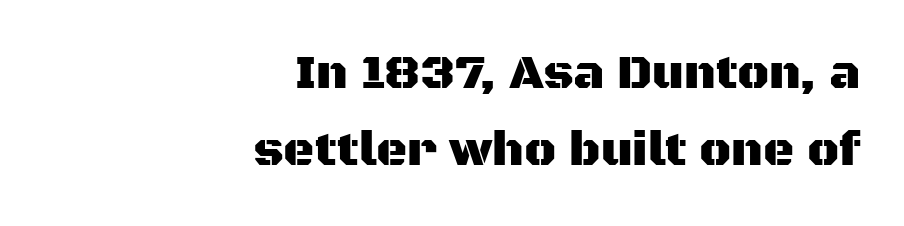
Here the designer chose a conventional face with non-uniform glyph widths. Honestly, the letter spacing is just normal — you wouldn't notice it. Notice how descenders clear the ascenders below comfortably — that's standard leading. Every character sits straight up, as roman type does.
